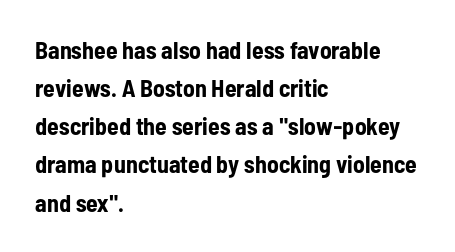
{"italic": "no", "bold": "yes", "underline": "no", "align": "left", "line_spacing": "normal", "line_spacing_ratio": 1.59, "letter_spacing": "normal", "letter_spacing_em": 0.0, "glyph_px": 24}
